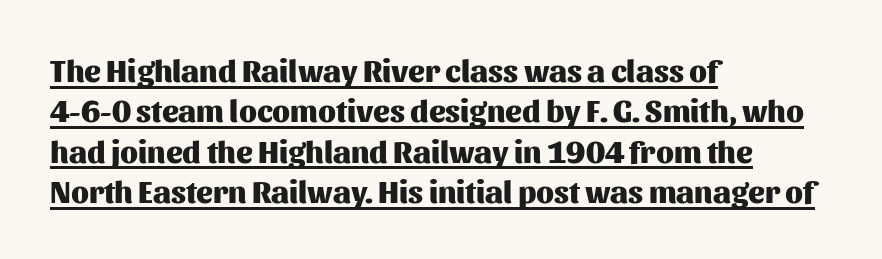
{"serif": "no", "italic": "no", "bold": "yes", "weight": "heavy", "width": "normal", "stroke_contrast": "medium", "x_height": "medium", "monospaced": "no", "underline": "yes", "align": "left", "line_spacing": "normal", "line_spacing_ratio": 1.3, "letter_spacing": "normal", "letter_spacing_em": 0.0, "glyph_px": 31}
